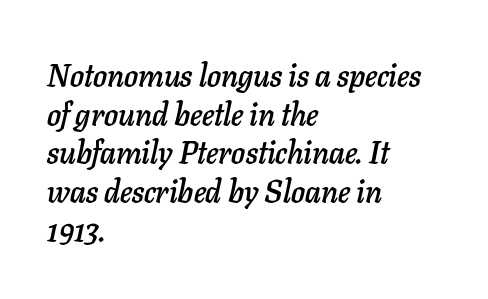
{"italic": "yes", "lean": "right", "slant_degrees": 11, "width": "normal", "stroke_contrast": "low", "x_height": "medium", "monospaced": "no", "underline": "no", "align": "left", "line_spacing": "normal", "line_spacing_ratio": 1.25, "letter_spacing": "normal", "letter_spacing_em": 0.0, "glyph_px": 31}
